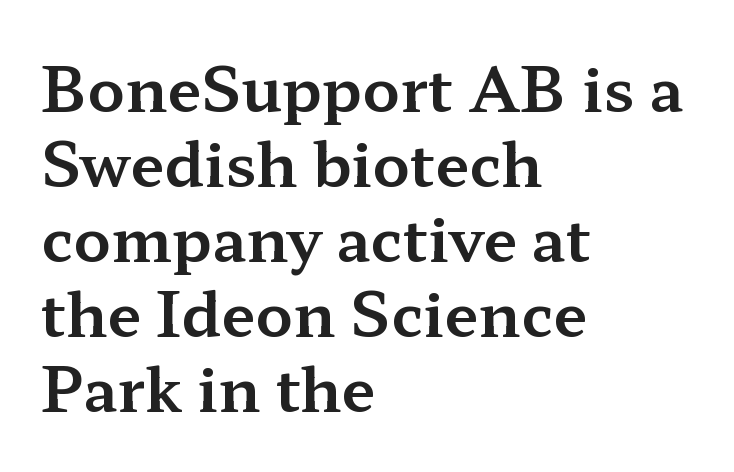
The image shows 61 px wide serif type, upright; set left-aligned, line spacing 1.23x, normal letter spacing, not underlined; medium stroke contrast and a medium x-height.
